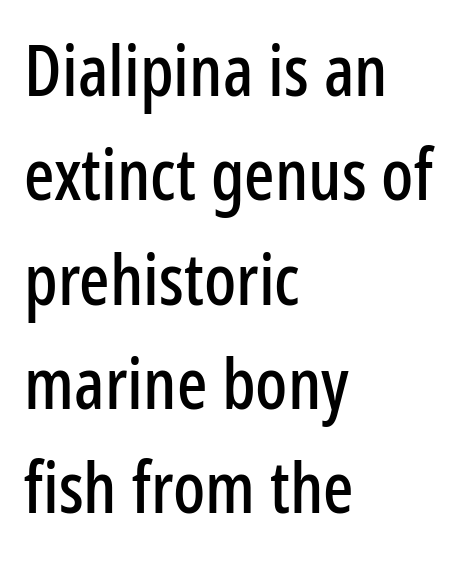
Unlike a traditional serif, this face leaves its strokes unadorned. Each word holds together tightly as a unit, with standard inter-letter gaps. A typesetter would call this leading conventional body-copy spacing. Compared with a centered layout, this one pins lines to the left instead. A typesetter would call this proportional, since set widths differ per character. These lines were composed using upright roman letters.
